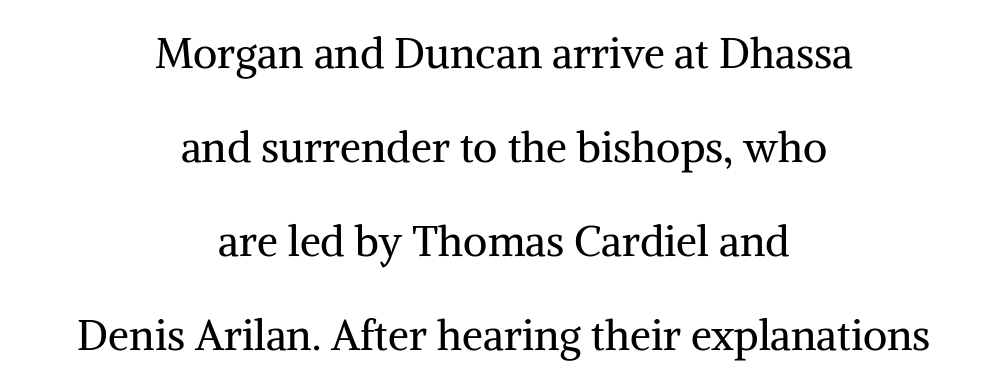
Clear beneath every line of the passage. Posture: upright roman. This rendering leaves character spacing at its baseline value. Students, observe: this is what heavily led, spacious text looks like. If you folded the block vertically in half, each line would mirror itself in length.
